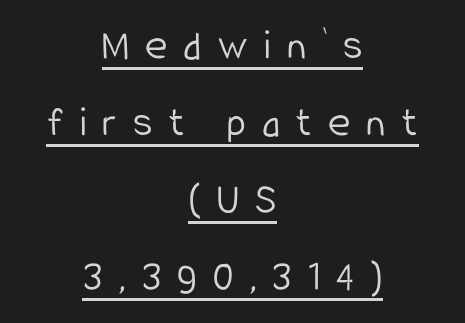
{"serif": "no", "italic": "no", "bold": "no", "weight": "light", "width": "condensed", "stroke_contrast": "low", "x_height": "medium", "monospaced": "no", "underline": "yes", "align": "center", "line_spacing_ratio": 1.79, "letter_spacing": "wide", "letter_spacing_em": 0.37, "glyph_px": 43}
